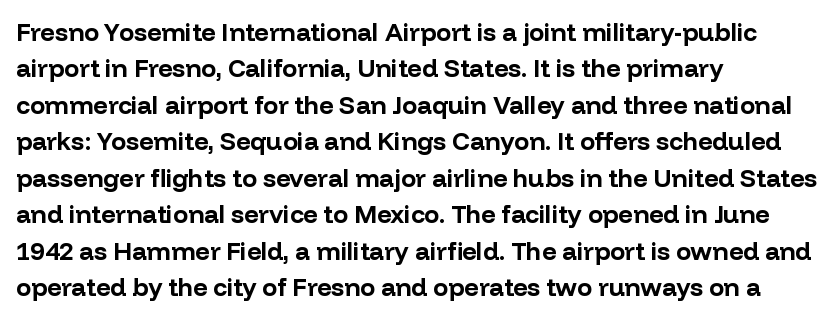
The letters are bold, with thick, heavy strokes. If you measured baseline to baseline, you'd find a middling distance. Posture: straight, roman, zero tilt. No word sits above an underline.
